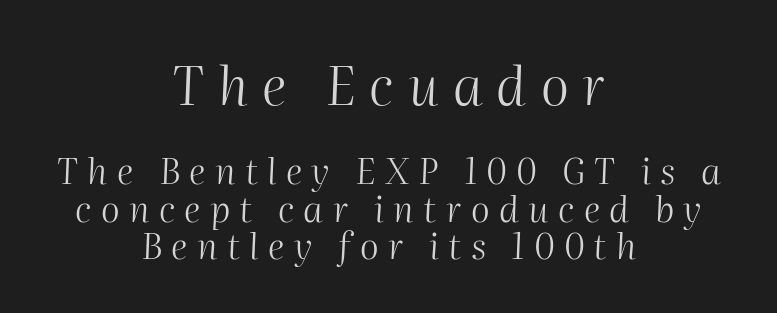
Q: Is the text bold? A: No.
Q: Is the text italic (slanted)? A: Yes, it leans right by about 2 degrees.
Q: Is the text underlined? A: No.
Q: How is the paragraph aligned? A: Centered.
Q: Is the spacing between letters normal or unusually wide? A: Unusually wide.
Q: Is the spacing between lines tight, normal or loose? A: Tight.
Q: Which block of text is set in a larger size, the first (top) or the second (bottom)? A: The first (top) one.
Q: Width (condensed, normal, or wide)? A: Normal.
Q: Stroke contrast? A: Medium.
Q: x-height? A: Medium.
Q: Monospaced? A: No.
